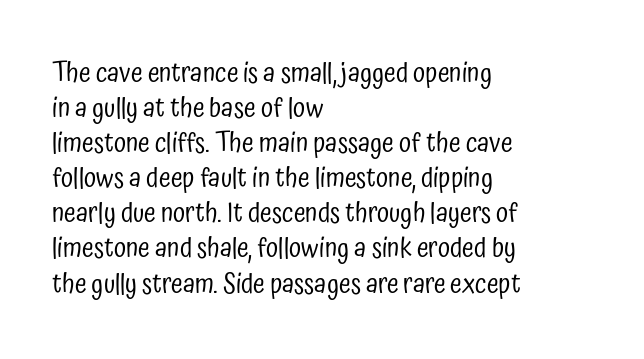
Style check: upright. Plain, unruled lines of type. The paragraph has a hard left edge and a soft right edge. This rendering leaves character spacing at its baseline value. A typesetter would call this leading conventional body-copy spacing. These glyphs show unthickened strokes, regular width or finer.
